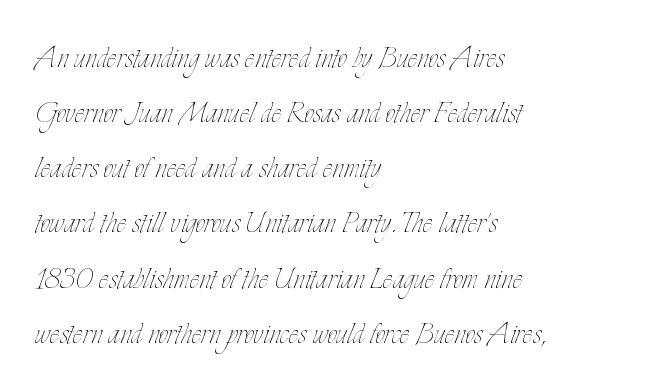
{"bold": "no", "weight": "thin", "width": "condensed", "stroke_contrast": "low", "x_height": "small", "monospaced": "no", "underline": "no", "align": "left", "line_spacing": "normal", "line_spacing_ratio": 1.49, "letter_spacing": "normal", "letter_spacing_em": 0.0, "glyph_px": 37}
